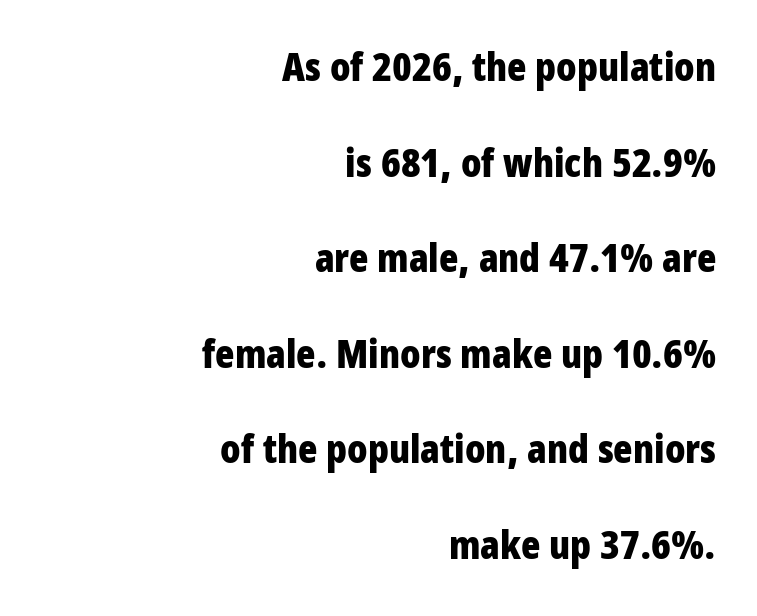
{"serif": "no", "italic": "no", "bold": "yes", "weight": "bold", "width": "condensed", "stroke_contrast": "low", "x_height": "large", "monospaced": "no", "underline": "no", "align": "right", "line_spacing": "loose", "line_spacing_ratio": 2.39, "letter_spacing": "normal", "letter_spacing_em": 0.0, "glyph_px": 40}
